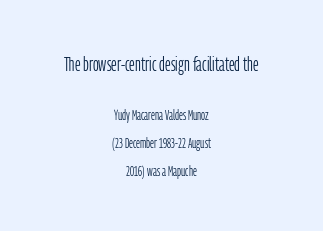
Q: Is the text bold? A: No.
Q: Is the text italic (slanted)? A: No, it is upright.
Q: Is the text underlined? A: No.
Q: How is the paragraph aligned? A: Centered.
Q: Is the spacing between letters normal or unusually wide? A: Normal.
Q: Is the spacing between lines tight, normal or loose? A: Loose.
Q: Which block of text is set in a larger size, the first (top) or the second (bottom)? A: The first (top) one.
